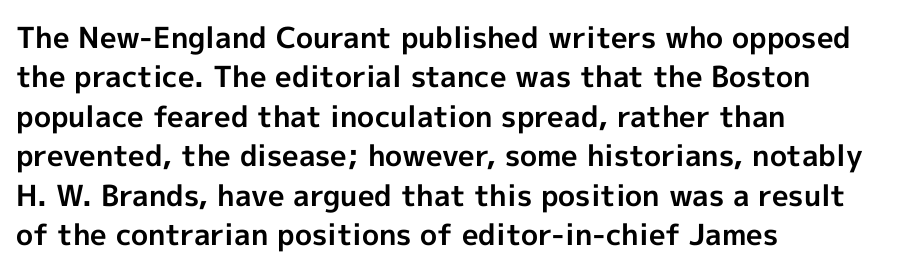
The image shows 29 px bold sans-serif type, upright; set left-aligned, normal line spacing (1.36x), normal letter spacing, not underlined; a medium x-height.
